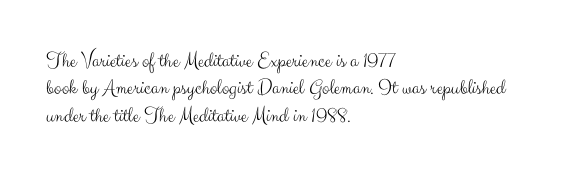
{"bold": "no", "underline": "no", "align": "left", "line_spacing": "normal", "line_spacing_ratio": 1.25, "letter_spacing": "normal", "letter_spacing_em": 0.0, "glyph_px": 22}
